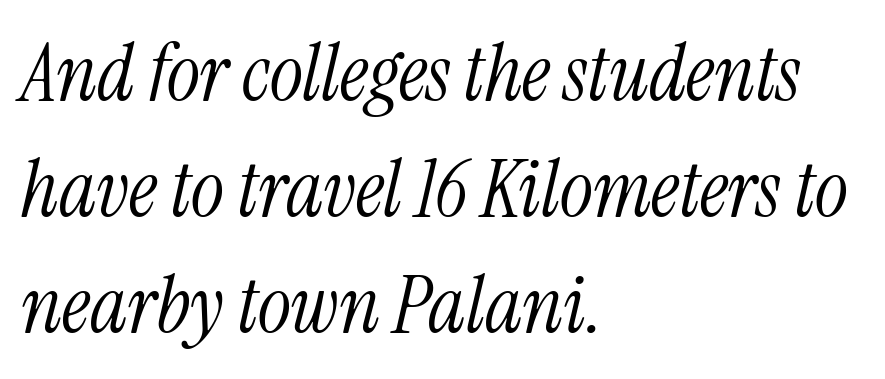
{"serif": "yes", "italic": "yes", "lean": "right", "slant_degrees": 13, "bold": "no", "weight": "light", "width": "condensed", "stroke_contrast": "medium", "x_height": "medium", "monospaced": "no", "underline": "no", "align": "left", "line_spacing": "normal", "line_spacing_ratio": 1.47, "letter_spacing": "normal", "letter_spacing_em": 0.0, "glyph_px": 79}
